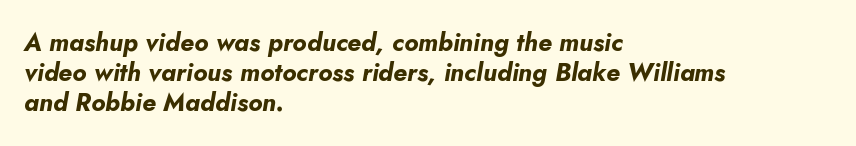
Q: Is the text bold? A: Yes.
Q: Is the text italic (slanted)? A: Yes, it leans right by about 5 degrees.
Q: Is the text underlined? A: No.
Q: How is the paragraph aligned? A: Left-aligned.
Q: Is the spacing between letters normal or unusually wide? A: Normal.
